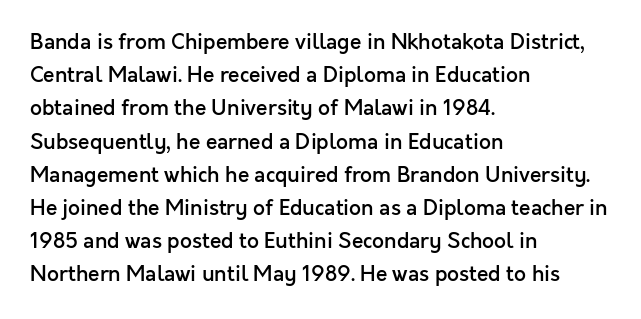
The image shows 21 px text type, upright; set left-aligned, normal line spacing (1.58x), normal letter spacing, not underlined.
